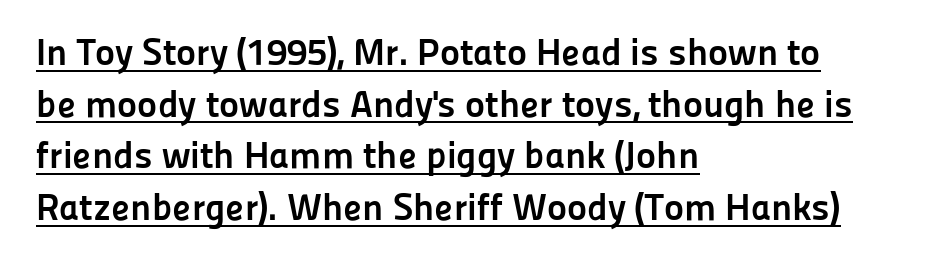
Q: Is the text bold? A: Yes.
Q: Is the text italic (slanted)? A: No, it is upright.
Q: Is the typeface a serif or a sans-serif typeface? A: Sans-serif.
Q: Is the text underlined? A: Yes.
Q: How is the paragraph aligned? A: Left-aligned.
Q: Is the spacing between letters normal or unusually wide? A: Normal.
Q: Is the spacing between lines tight, normal or loose? A: Normal.
Q: Width (condensed, normal, or wide)? A: Normal.
Q: Stroke contrast? A: Low.
Q: x-height? A: Medium.
Q: Monospaced? A: No.
